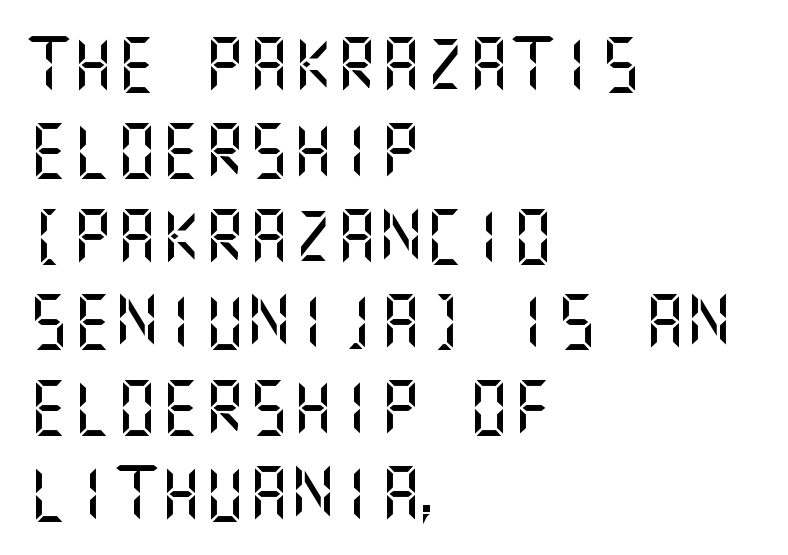
Is this a sans? Yes — the strokes have no serifs. Between one letter and the next there's only the usual sliver of space. Reading down the column, the eye jumps a familiar distance to each next line. When letters stand straight like this, we call the style roman or upright.
